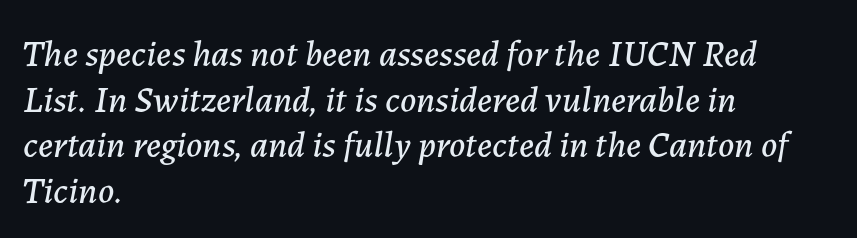
Q: Is the text italic (slanted)? A: Yes, it leans right by about 7 degrees.
Q: Is the text underlined? A: No.
Q: How is the paragraph aligned? A: Left-aligned.
Q: Is the spacing between letters normal or unusually wide? A: Normal.
Q: Width (condensed, normal, or wide)? A: Normal.
Q: Stroke contrast? A: Low.
Q: x-height? A: Medium.
Q: Monospaced? A: No.
